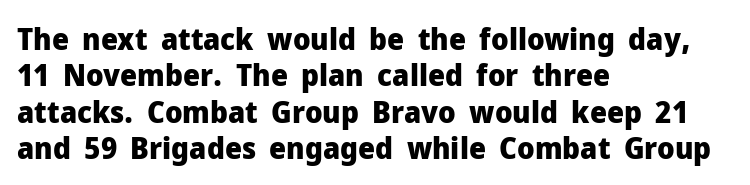
Strokes here are thick enough to call this a true bold. Nothing unusual about the tracking: characters are spaced as the font intends. Character widths vary here, with narrow letters taking less room than wide ones. The string is rendered with underlining switched off. Alignment: flush left.
